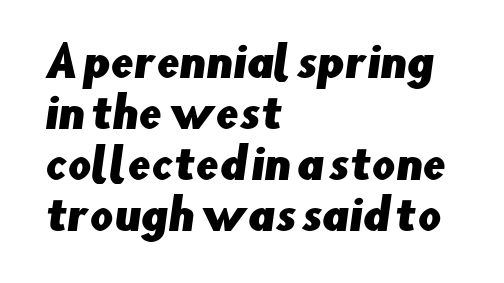
The image shows 41 px sans-serif type; set left-aligned, line spacing 1.24x, normal letter spacing, not underlined; low stroke contrast and a small x-height.
